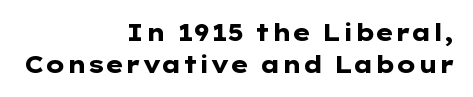
Q: Is the text bold? A: Yes.
Q: Is the text italic (slanted)? A: No, it is upright.
Q: Is the text underlined? A: No.
Q: How is the paragraph aligned? A: Right-aligned.
Q: Is the spacing between letters normal or unusually wide? A: Normal.
Q: Is the spacing between lines tight, normal or loose? A: Normal.
